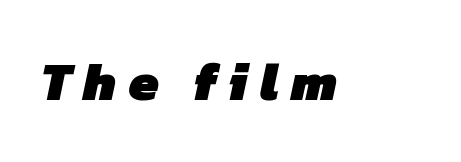
The image shows 53 px heavy sans-serif type; set unusually wide letter spacing (+0.23 em), not underlined; low stroke contrast and a medium x-height.
